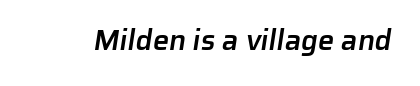
The letters sit at their default tracking, neither squeezed nor spread. Typographic density is moderately raised because the face is semibold. The face used here is proportionally spaced, like ordinary book or web type. Each row of text sits above clean, open space. A sans-serif font was chosen for this passage.
